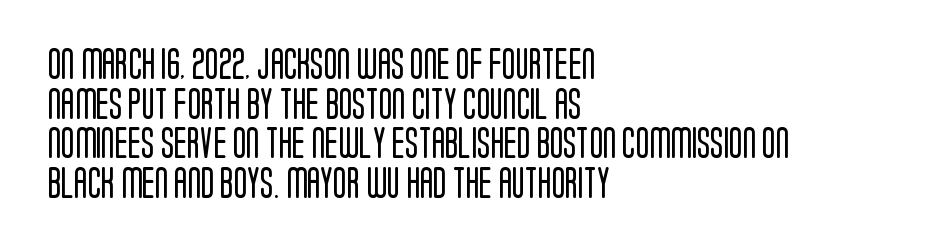
Q: Is the text bold? A: No.
Q: Is the text italic (slanted)? A: No, it is upright.
Q: Is the typeface a serif or a sans-serif typeface? A: Sans-serif.
Q: Is the text underlined? A: No.
Q: How is the paragraph aligned? A: Left-aligned.
Q: Is the spacing between letters normal or unusually wide? A: Normal.
Q: Is the spacing between lines tight, normal or loose? A: Normal.
Q: Width (condensed, normal, or wide)? A: Condensed.
Q: Stroke contrast? A: Low.
Q: x-height? A: Large.
Q: Monospaced? A: No.
